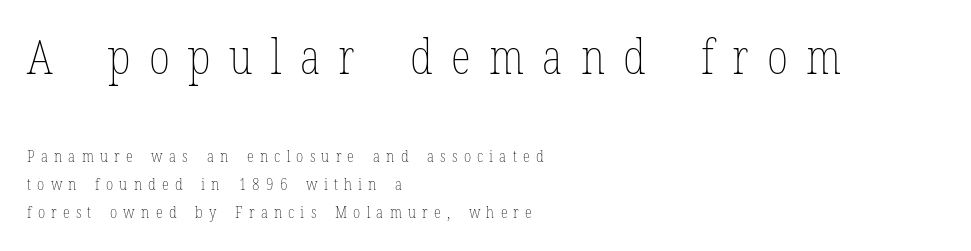
Whoever set this made the first block the dominant, larger element. Words float on clear page, feet unadorned. The type is letterspaced generously, with wide tracking. Do the characters align in a grid? No, the font is proportional. The typesetter chose a ragged-right arrangement here.
